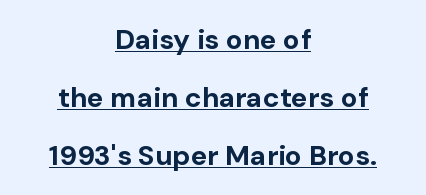
Q: Is the text bold? A: Yes.
Q: Is the text italic (slanted)? A: No, it is upright.
Q: Is the typeface a serif or a sans-serif typeface? A: Sans-serif.
Q: Is the text underlined? A: Yes.
Q: How is the paragraph aligned? A: Centered.
Q: Is the spacing between letters normal or unusually wide? A: Normal.
Q: Is the spacing between lines tight, normal or loose? A: Loose.
Q: Width (condensed, normal, or wide)? A: Normal.
Q: Stroke contrast? A: Low.
Q: x-height? A: Medium.
Q: Monospaced? A: No.
